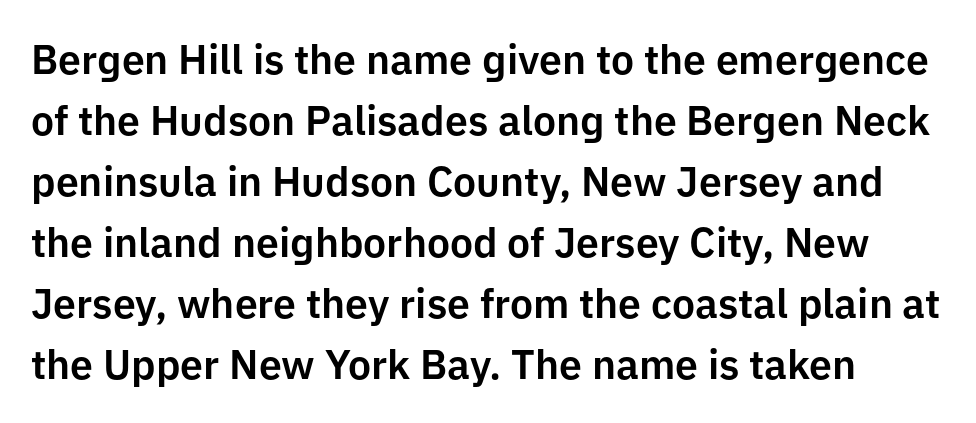
Q: Is the text italic (slanted)? A: No, it is upright.
Q: Is the typeface a serif or a sans-serif typeface? A: Sans-serif.
Q: Is the text underlined? A: No.
Q: Is the spacing between letters normal or unusually wide? A: Normal.
Q: Is the spacing between lines tight, normal or loose? A: Normal.
Q: Width (condensed, normal, or wide)? A: Normal.
Q: Stroke contrast? A: Low.
Q: x-height? A: Medium.
Q: Monospaced? A: No.
